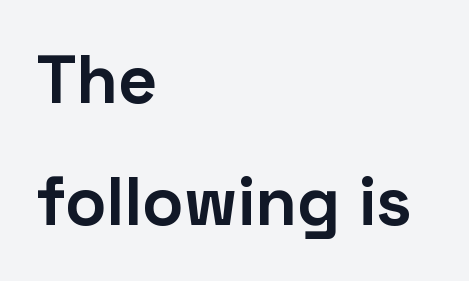
Q: Is the text bold? A: Yes.
Q: Is the text italic (slanted)? A: No, it is upright.
Q: Is the typeface a serif or a sans-serif typeface? A: Sans-serif.
Q: Is the text underlined? A: No.
Q: How is the paragraph aligned? A: Left-aligned.
Q: Is the spacing between letters normal or unusually wide? A: Normal.
Q: Width (condensed, normal, or wide)? A: Normal.
Q: Stroke contrast? A: Low.
Q: x-height? A: Medium.
Q: Monospaced? A: No.
